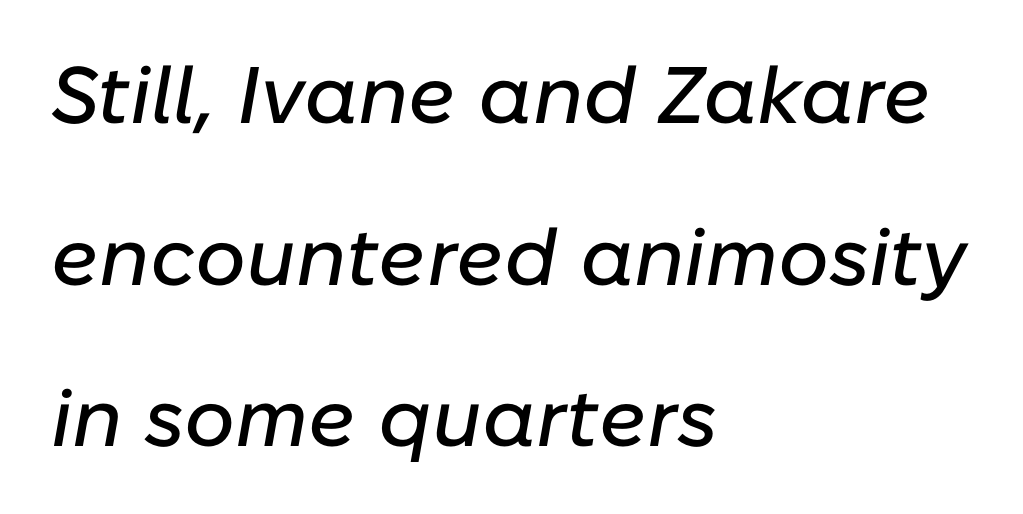
The image shows 80 px text type, italic (leaning right); set left-aligned, loose line spacing (2.02x), normal letter spacing, not underlined; low stroke contrast and a medium x-height.
